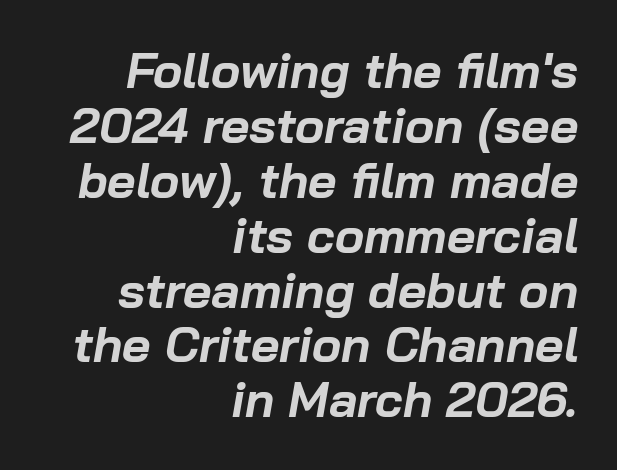
Q: Is the text bold? A: Yes.
Q: Is the text italic (slanted)? A: Yes, it leans right by about 10 degrees.
Q: Is the text underlined? A: No.
Q: How is the paragraph aligned? A: Right-aligned.
Q: Is the spacing between letters normal or unusually wide? A: Normal.
Q: Is the spacing between lines tight, normal or loose? A: Tight.
Q: Width (condensed, normal, or wide)? A: Normal.
Q: Stroke contrast? A: Low.
Q: x-height? A: Medium.
Q: Monospaced? A: No.
